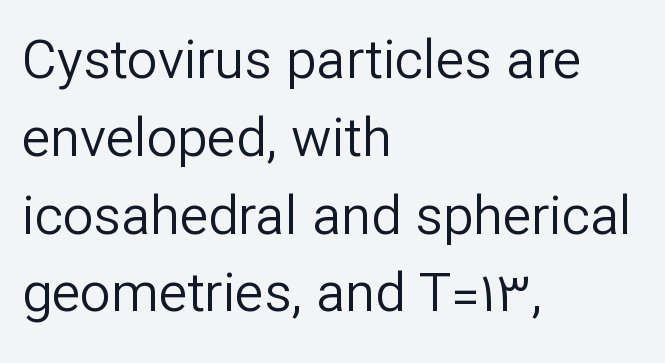
{"serif": "no", "italic": "no", "bold": "no", "weight": "regular", "width": "normal", "stroke_contrast": "low", "x_height": "medium", "monospaced": "no", "underline": "no", "align": "left", "line_spacing": "normal", "line_spacing_ratio": 1.44, "letter_spacing": "normal", "letter_spacing_em": 0.0, "glyph_px": 54}
